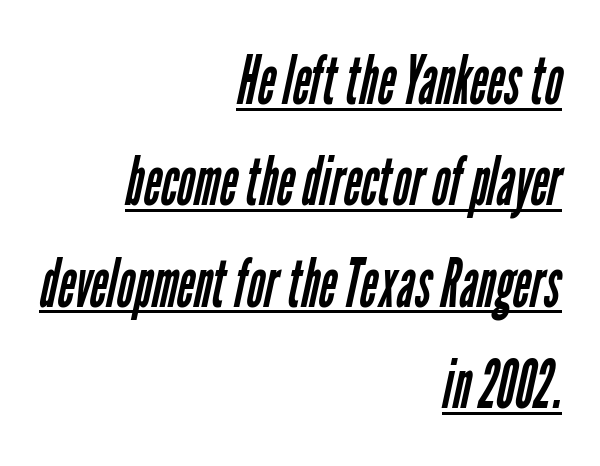
Q: Is the text bold? A: No.
Q: Is the typeface a serif or a sans-serif typeface? A: Sans-serif.
Q: Is the text underlined? A: Yes.
Q: How is the paragraph aligned? A: Right-aligned.
Q: Is the spacing between letters normal or unusually wide? A: Normal.
Q: Is the spacing between lines tight, normal or loose? A: Normal.
Q: Width (condensed, normal, or wide)? A: Condensed.
Q: Stroke contrast? A: Low.
Q: x-height? A: Medium.
Q: Monospaced? A: No.
